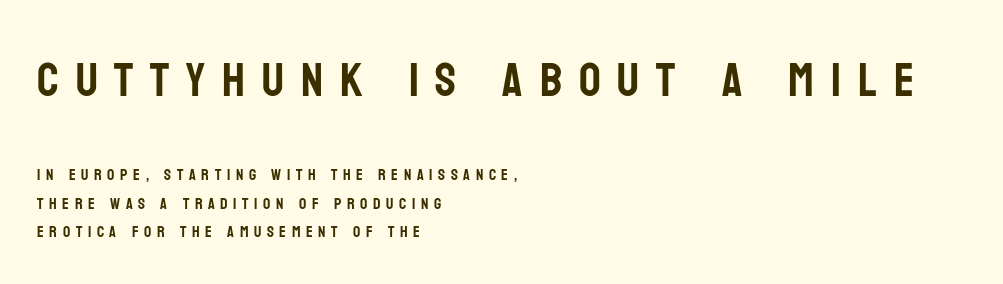
The image shows 48 px condensed sans-serif type, upright; set left-aligned, line spacing 1.77x, unusually wide letter spacing (+0.35 em), not underlined; the first (top) block is 3.0x larger; low stroke contrast and a large x-height.
